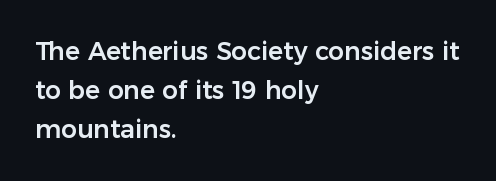
Q: Is the text italic (slanted)? A: No, it is upright.
Q: Is the text underlined? A: No.
Q: How is the paragraph aligned? A: Left-aligned.
Q: Is the spacing between letters normal or unusually wide? A: Normal.
Q: Is the spacing between lines tight, normal or loose? A: Normal.
